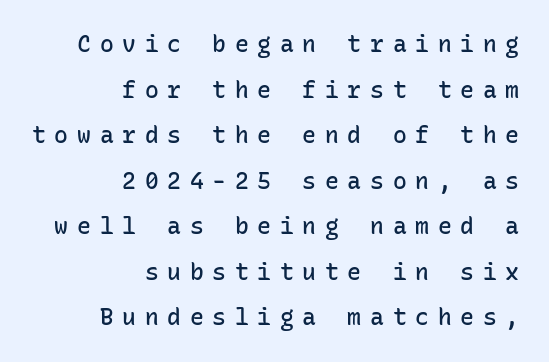
The image shows 23 px text type, upright; set right-aligned, loose line spacing (1.98x), unusually wide letter spacing (+0.38 em), not underlined.
